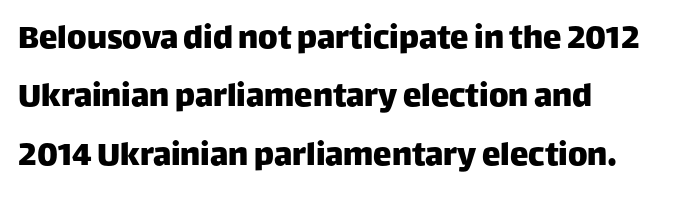
Q: Is the text italic (slanted)? A: No, it is upright.
Q: Is the typeface a serif or a sans-serif typeface? A: Sans-serif.
Q: Is the text underlined? A: No.
Q: How is the paragraph aligned? A: Left-aligned.
Q: Is the spacing between letters normal or unusually wide? A: Normal.
Q: Is the spacing between lines tight, normal or loose? A: Normal.
Q: Width (condensed, normal, or wide)? A: Normal.
Q: Stroke contrast? A: Low.
Q: x-height? A: Large.
Q: Monospaced? A: No.
